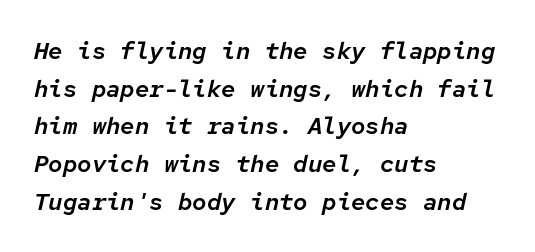
Q: Is the text italic (slanted)? A: Yes, it leans right by about 12 degrees.
Q: Is the text underlined? A: No.
Q: How is the paragraph aligned? A: Left-aligned.
Q: Is the spacing between letters normal or unusually wide? A: Normal.
Q: Is the spacing between lines tight, normal or loose? A: Normal.
